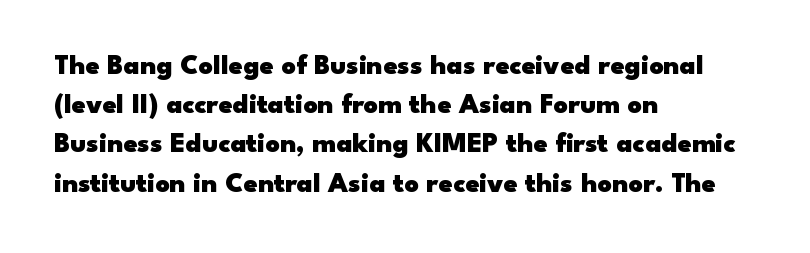
The image shows 28 px heavy, wide sans-serif type, upright; set left-aligned, normal line spacing (1.4x), normal letter spacing, not underlined; low stroke contrast and a small x-height.
